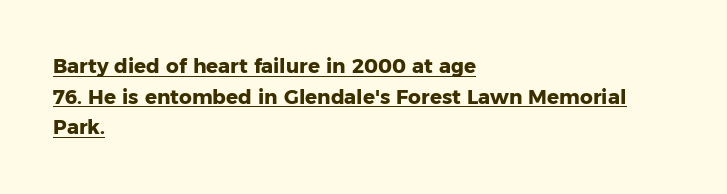
The line texture is even and compact thanks to regular tracking. The leading is moderate, giving the passage an even texture. Do the letters lean? They stand straight. Horizontally, the lines are justified to the leading edge only. Caption: lettering with a line underneath.
